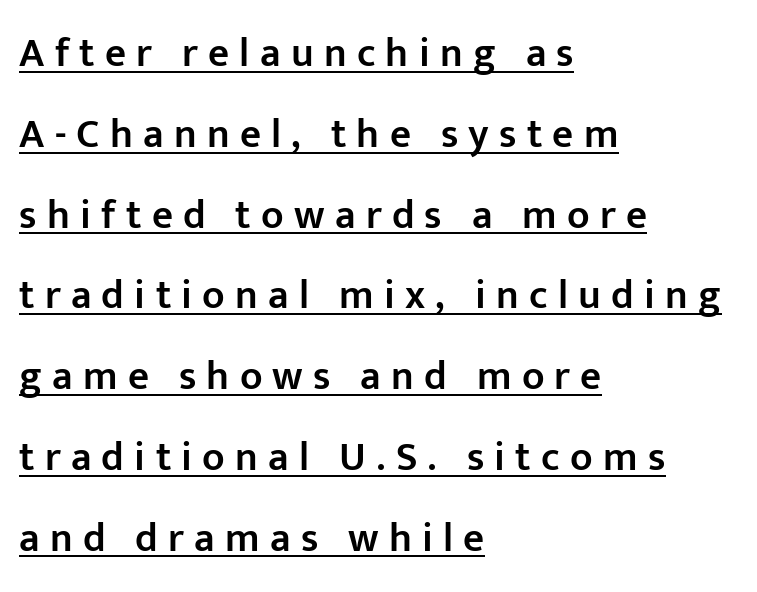
Q: Is the text bold? A: Semi-bold.
Q: Is the text italic (slanted)? A: No, it is upright.
Q: Is the typeface a serif or a sans-serif typeface? A: Sans-serif.
Q: Is the text underlined? A: Yes.
Q: How is the paragraph aligned? A: Left-aligned.
Q: Is the spacing between letters normal or unusually wide? A: Unusually wide.
Q: Is the spacing between lines tight, normal or loose? A: Loose.
Q: Width (condensed, normal, or wide)? A: Normal.
Q: Stroke contrast? A: Low.
Q: x-height? A: Medium.
Q: Monospaced? A: No.
